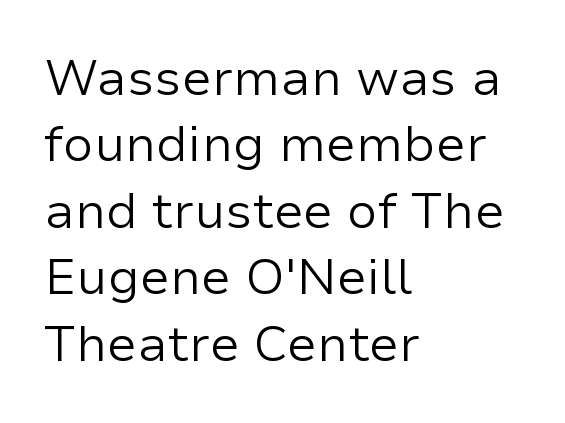
The image shows 50 px regular-weight sans-serif type, upright; set left-aligned, normal line spacing (1.33x), normal letter spacing, not underlined; low stroke contrast and a medium x-height.
